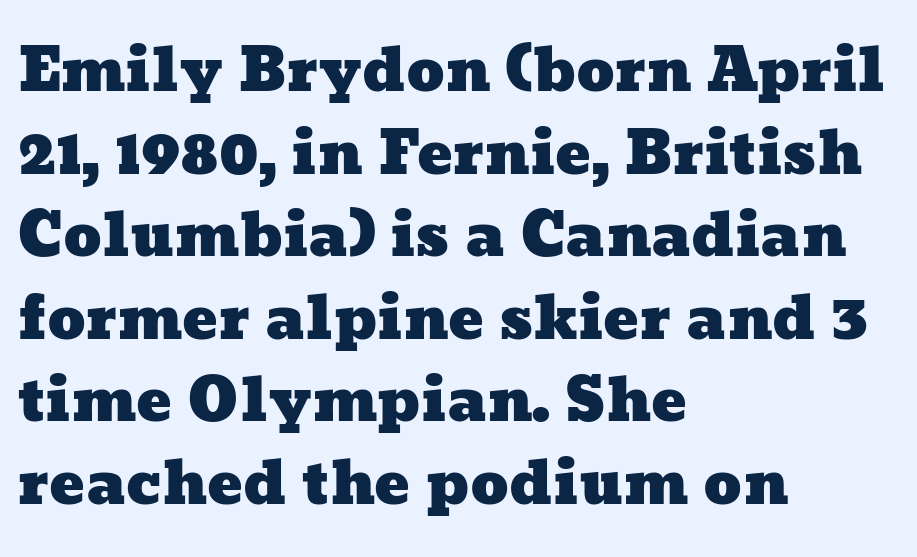
Q: Is the text underlined? A: No.
Q: How is the paragraph aligned? A: Left-aligned.
Q: Is the spacing between letters normal or unusually wide? A: Normal.
Q: Is the spacing between lines tight, normal or loose? A: Normal.
Q: Width (condensed, normal, or wide)? A: Wide.
Q: Stroke contrast? A: Low.
Q: x-height? A: Medium.
Q: Monospaced? A: No.
